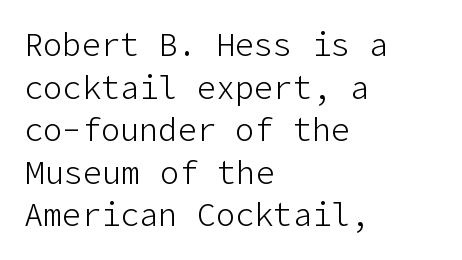
Q: Is the text bold? A: No.
Q: Is the text italic (slanted)? A: No, it is upright.
Q: Is the typeface a serif or a sans-serif typeface? A: Sans-serif.
Q: Is the text underlined? A: No.
Q: How is the paragraph aligned? A: Left-aligned.
Q: Is the spacing between letters normal or unusually wide? A: Normal.
Q: Is the spacing between lines tight, normal or loose? A: Normal.
Q: Width (condensed, normal, or wide)? A: Normal.
Q: Stroke contrast? A: Low.
Q: x-height? A: Medium.
